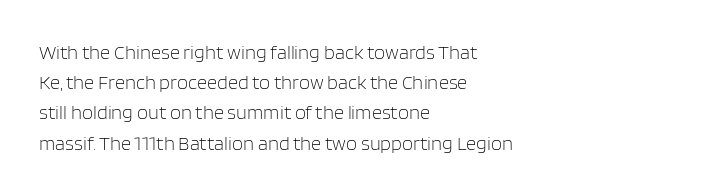
The image shows 20 px text type, upright; set left-aligned, normal line spacing (1.51x), normal letter spacing, not underlined.
